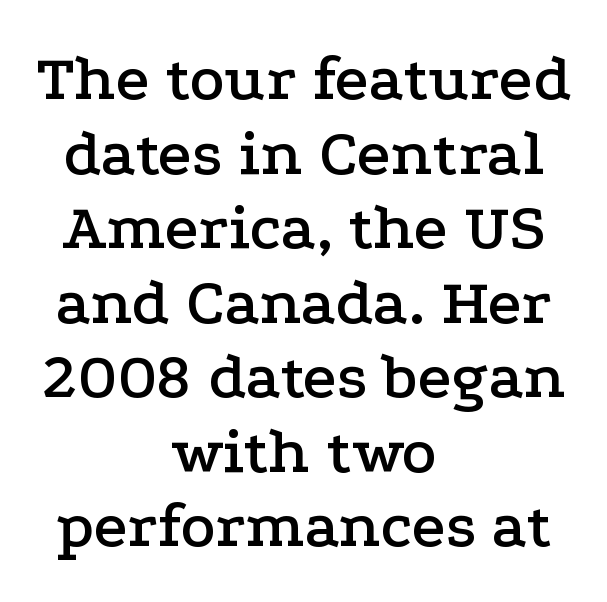
Q: Is the text italic (slanted)? A: No, it is upright.
Q: Is the typeface a serif or a sans-serif typeface? A: Serif.
Q: Is the text underlined? A: No.
Q: How is the paragraph aligned? A: Centered.
Q: Is the spacing between letters normal or unusually wide? A: Normal.
Q: Is the spacing between lines tight, normal or loose? A: Tight.
Q: Width (condensed, normal, or wide)? A: Wide.
Q: Stroke contrast? A: Low.
Q: x-height? A: Medium.
Q: Monospaced? A: No.
